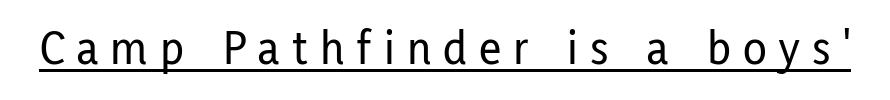
The image shows 49 px condensed sans-serif type, upright; set unusually wide letter spacing (+0.25 em), underlined; low stroke contrast and a medium x-height.
